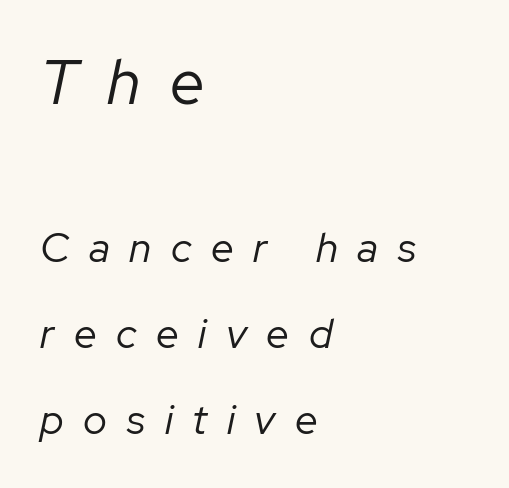
The image shows 62 px regular-weight type, italic (leaning right); set left-aligned, loose line spacing (2.1x), unusually wide letter spacing (+0.48 em), not underlined; the first (top) block is 1.51x larger; low stroke contrast and a medium x-height.
